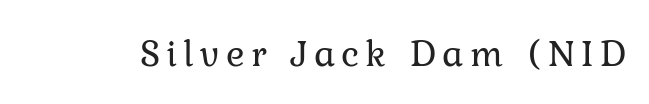
Varying glyph widths throughout — classic text-font behaviour. Just letters on the line, the space beneath them empty. Ink coverage per letter is moderate at most. Old-style or modern, the face here clearly has serifs. No italicization has been applied; the sample stays upright.
